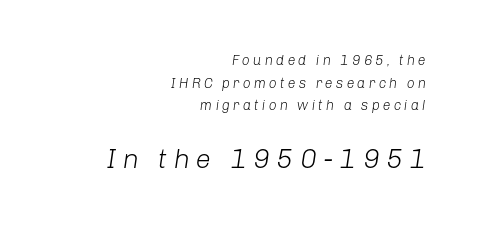
The image shows 28 px light type, italic (leaning right); set right-aligned, normal line spacing (1.61x), unusually wide letter spacing (+0.21 em), not underlined; the second (bottom) block is 2.0x larger; low stroke contrast and a medium x-height.
